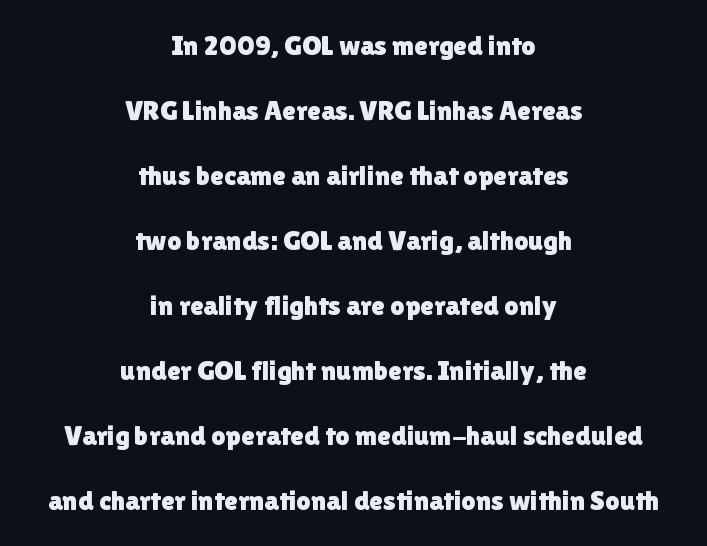
Q: Is the text italic (slanted)? A: No, it is upright.
Q: Is the typeface a serif or a sans-serif typeface? A: Sans-serif.
Q: Is the text underlined? A: No.
Q: How is the paragraph aligned? A: Centered.
Q: Is the spacing between letters normal or unusually wide? A: Normal.
Q: Is the spacing between lines tight, normal or loose? A: Loose.
Q: Width (condensed, normal, or wide)? A: Normal.
Q: x-height? A: Medium.
Q: Monospaced? A: No.
